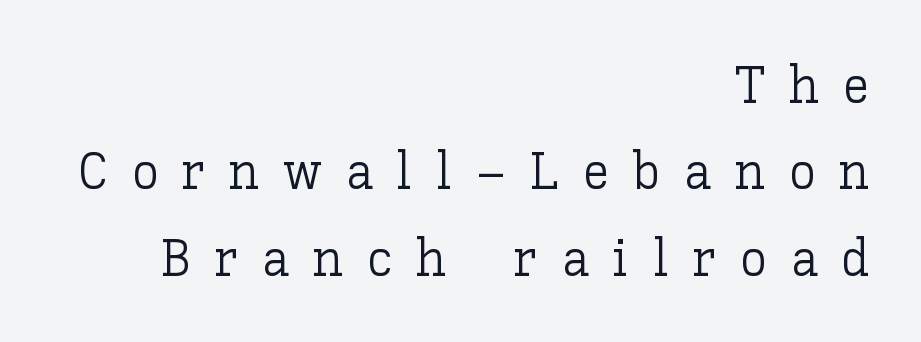
Q: Is the text bold? A: No.
Q: Is the text italic (slanted)? A: No, it is upright.
Q: Is the text underlined? A: No.
Q: How is the paragraph aligned? A: Right-aligned.
Q: Is the spacing between letters normal or unusually wide? A: Unusually wide.
Q: Is the spacing between lines tight, normal or loose? A: Normal.
Q: Width (condensed, normal, or wide)? A: Normal.
Q: Stroke contrast? A: Low.
Q: x-height? A: Medium.
Q: Monospaced? A: No.
